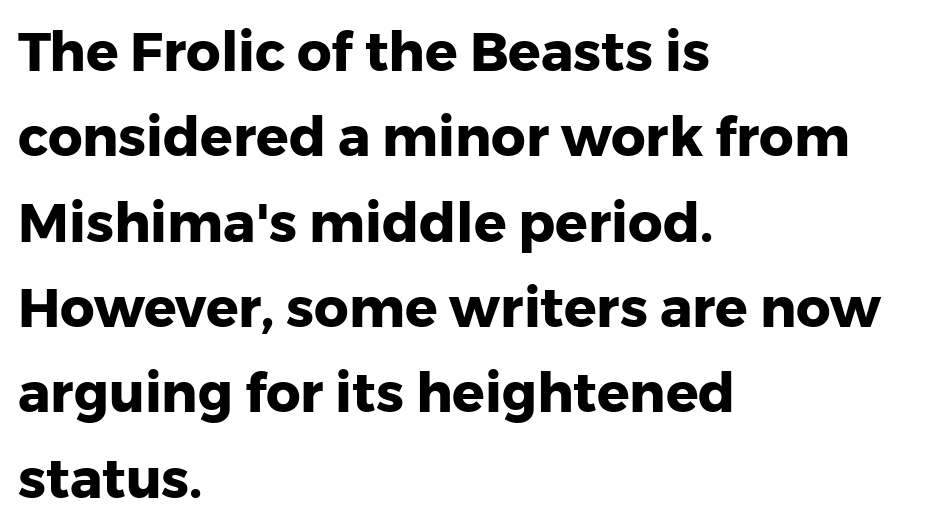
{"serif": "no", "italic": "no", "bold": "yes", "weight": "heavy", "width": "normal", "stroke_contrast": "low", "x_height": "medium", "monospaced": "no", "underline": "no", "align": "left", "line_spacing": "normal", "line_spacing_ratio": 1.58, "letter_spacing": "normal", "letter_spacing_em": 0.0, "glyph_px": 54}
